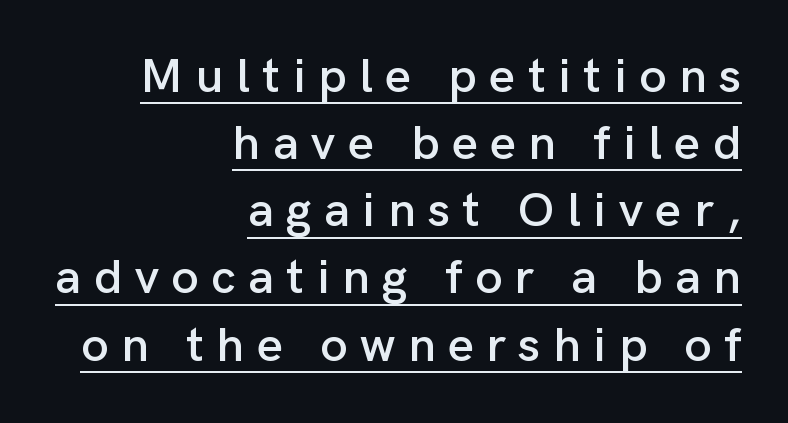
Q: Is the text italic (slanted)? A: No, it is upright.
Q: Is the typeface a serif or a sans-serif typeface? A: Sans-serif.
Q: Is the text underlined? A: Yes.
Q: How is the paragraph aligned? A: Right-aligned.
Q: Is the spacing between letters normal or unusually wide? A: Unusually wide.
Q: Is the spacing between lines tight, normal or loose? A: Normal.
Q: Width (condensed, normal, or wide)? A: Normal.
Q: Stroke contrast? A: Low.
Q: x-height? A: Medium.
Q: Monospaced? A: No.
